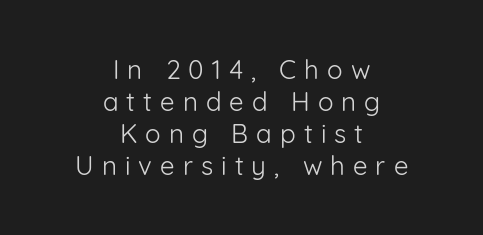
The image shows 26 px text type, upright; set centered, line spacing 1.23x, unusually wide letter spacing (+0.31 em), not underlined.
